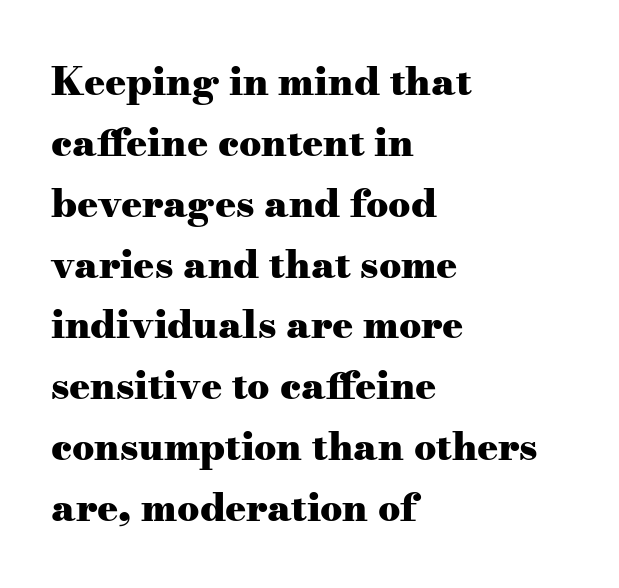
The image shows 39 px heavy, wide serif type, upright; set left-aligned, normal line spacing (1.56x), normal letter spacing, not underlined; medium stroke contrast and a small x-height.
